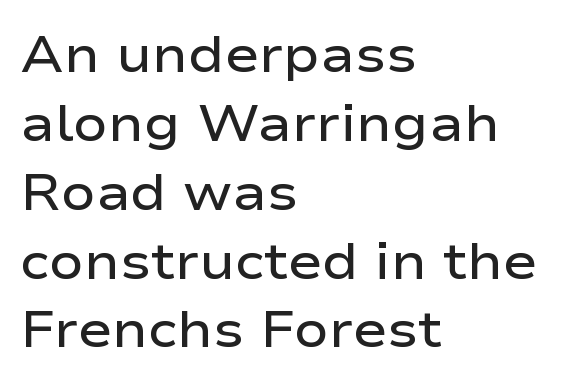
Q: Is the text bold? A: Semi-bold.
Q: Is the text italic (slanted)? A: No, it is upright.
Q: Is the typeface a serif or a sans-serif typeface? A: Sans-serif.
Q: Is the text underlined? A: No.
Q: How is the paragraph aligned? A: Left-aligned.
Q: Is the spacing between letters normal or unusually wide? A: Normal.
Q: Is the spacing between lines tight, normal or loose? A: Normal.
Q: Width (condensed, normal, or wide)? A: Wide.
Q: Stroke contrast? A: Low.
Q: x-height? A: Medium.
Q: Monospaced? A: No.
